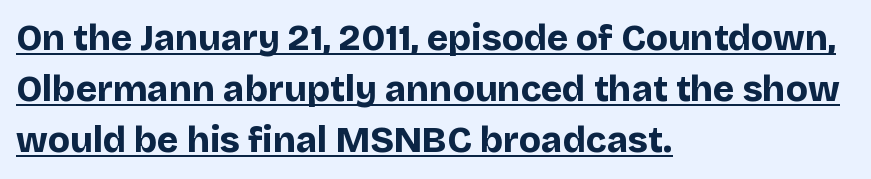
{"serif": "no", "italic": "no", "bold": "yes", "weight": "bold", "width": "normal", "stroke_contrast": "low", "x_height": "large", "monospaced": "no", "underline": "yes", "align": "left", "line_spacing": "normal", "line_spacing_ratio": 1.42, "letter_spacing": "normal", "letter_spacing_em": 0.0, "glyph_px": 36}
